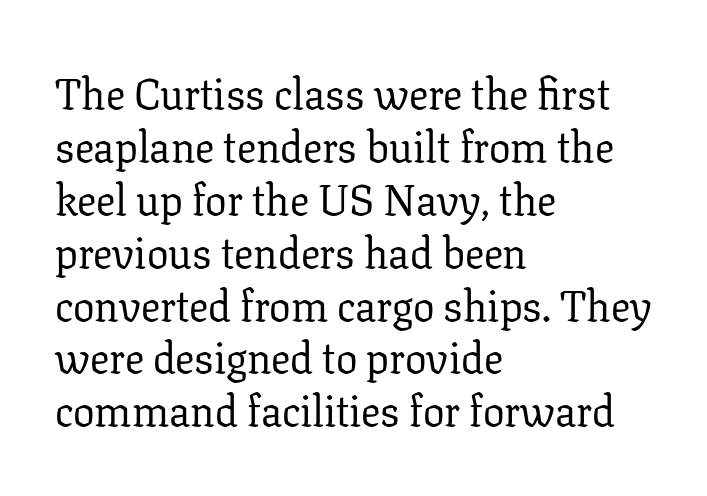
The image shows 43 px regular-weight serif type, upright; set left-aligned, line spacing 1.23x, normal letter spacing, not underlined; low stroke contrast and a medium x-height.
